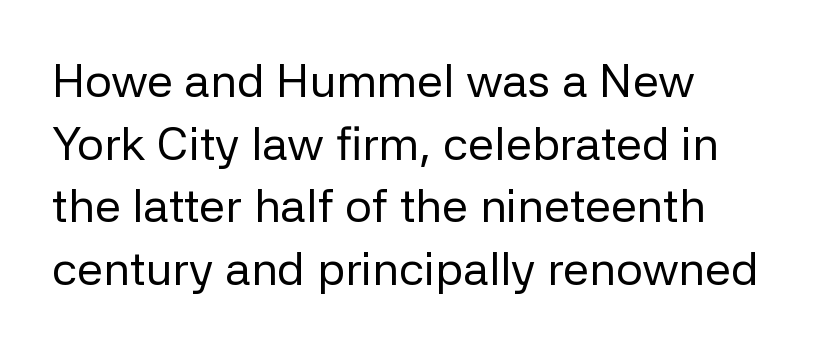
{"serif": "no", "italic": "no", "bold": "no", "weight": "regular", "width": "normal", "stroke_contrast": "low", "x_height": "medium", "monospaced": "no", "underline": "no", "align": "left", "line_spacing": "normal", "line_spacing_ratio": 1.33, "letter_spacing": "normal", "letter_spacing_em": 0.0, "glyph_px": 47}
